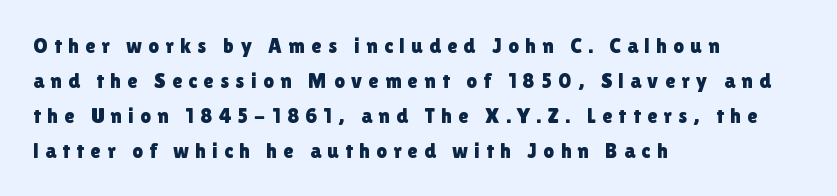
Q: Is the text italic (slanted)? A: No, it is upright.
Q: Is the text underlined? A: No.
Q: How is the paragraph aligned? A: Left-aligned.
Q: Is the spacing between letters normal or unusually wide? A: Unusually wide.
Q: Is the spacing between lines tight, normal or loose? A: Normal.
